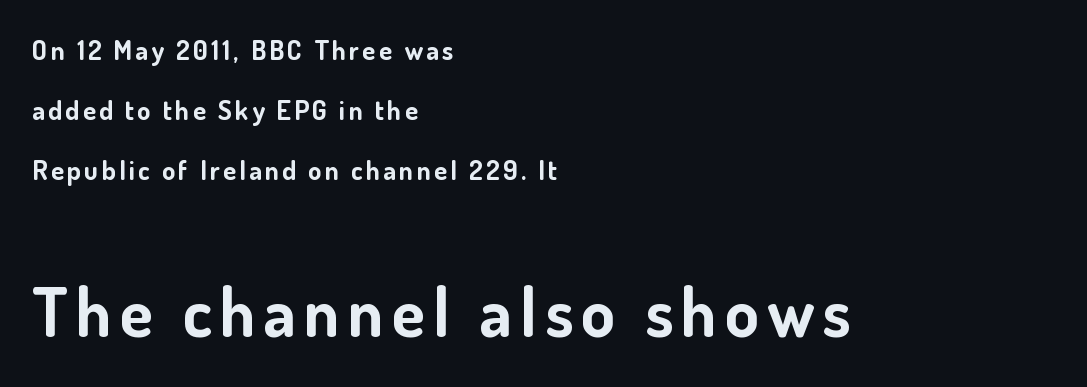
The image shows 68 px bold sans-serif type, upright; set left-aligned, loose line spacing (2.23x), not underlined; the second (bottom) block is 2.52x larger; low stroke contrast and a small x-height.
